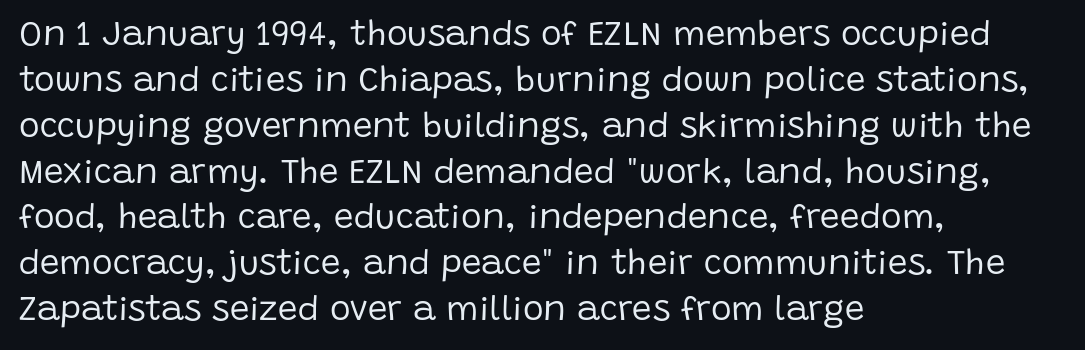
Q: Is the text bold? A: No.
Q: Is the text italic (slanted)? A: No, it is upright.
Q: Is the typeface a serif or a sans-serif typeface? A: Sans-serif.
Q: Is the text underlined? A: No.
Q: How is the paragraph aligned? A: Left-aligned.
Q: Is the spacing between letters normal or unusually wide? A: Normal.
Q: Is the spacing between lines tight, normal or loose? A: Normal.
Q: Width (condensed, normal, or wide)? A: Normal.
Q: Stroke contrast? A: Low.
Q: x-height? A: Large.
Q: Monospaced? A: No.
